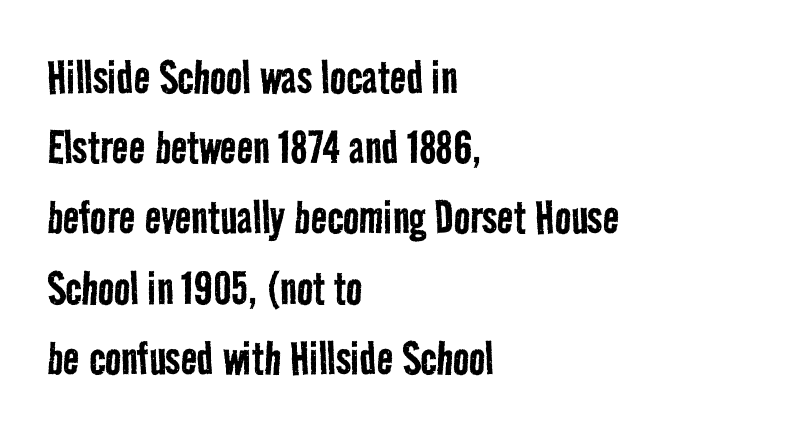
The image shows 54 px regular-weight, condensed sans-serif type; set left-aligned, normal line spacing (1.3x), normal letter spacing, not underlined; low stroke contrast and a medium x-height.
